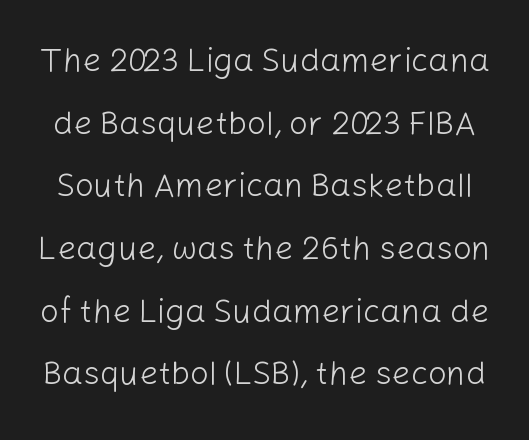
The face used here is proportionally spaced, like ordinary book or web type. Honestly, the letter spacing is just normal — you wouldn't notice it. This is the regular roman posture of the typeface. The space between consecutive lines is lavish. Grotesque or geometric, the face here clearly has no serifs.
